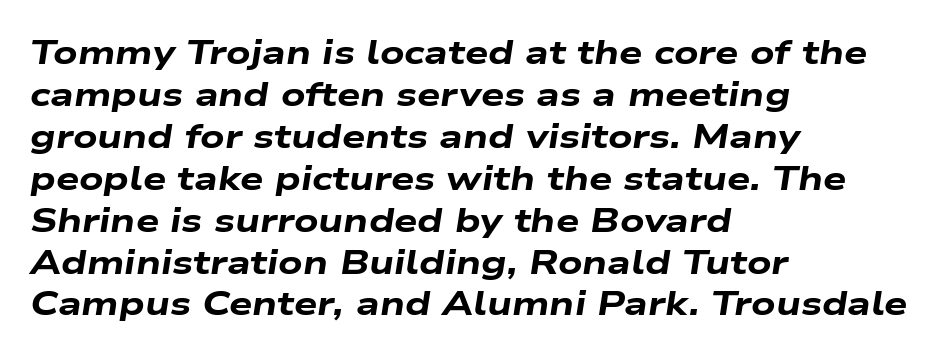
You could not count columns in this text — the font is proportionally spaced. Typesetter's note: full bold, strokes at maximum text heaviness. Successive baselines arrive at the customary interval. Slant detected: the letters are inclined.
